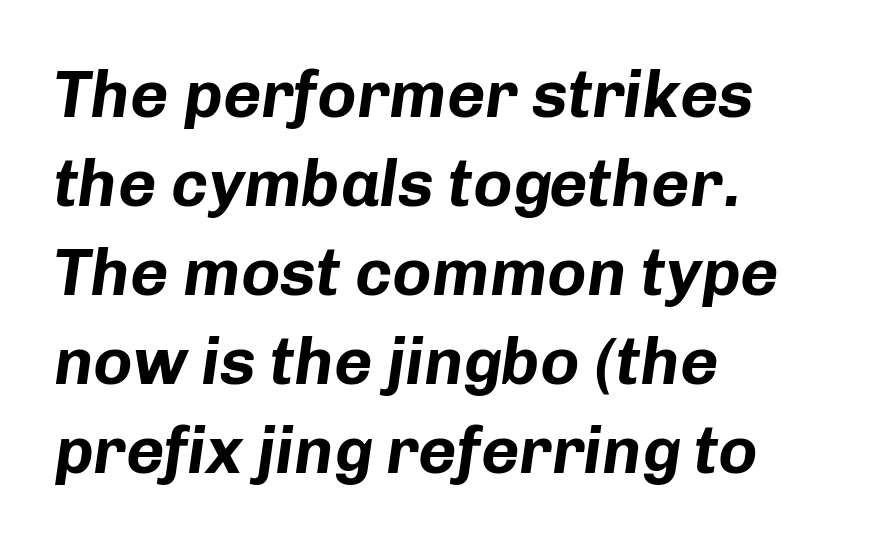
The image shows 66 px bold type, italic (leaning right); set left-aligned, normal line spacing (1.35x), normal letter spacing, not underlined; low stroke contrast and a medium x-height.
